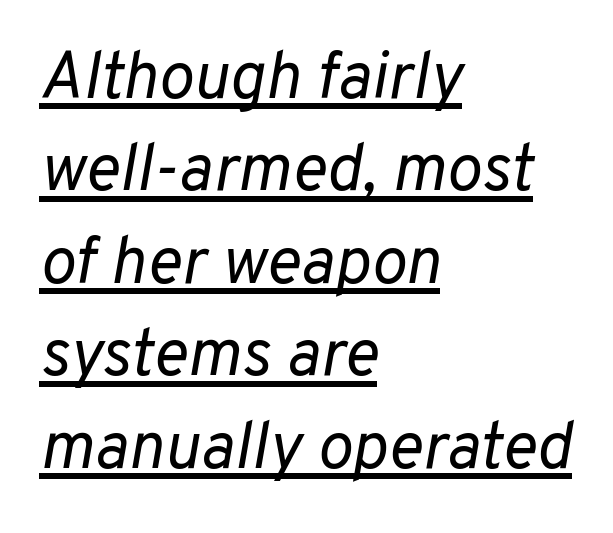
The image shows 66 px regular-weight type, italic (leaning right); set left-aligned, normal line spacing (1.4x), normal letter spacing, underlined; low stroke contrast and a medium x-height.
